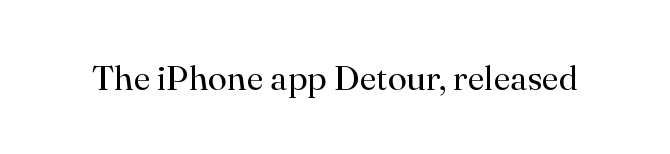
Q: Is the text bold? A: No.
Q: Is the text italic (slanted)? A: No, it is upright.
Q: Is the typeface a serif or a sans-serif typeface? A: Serif.
Q: Is the text underlined? A: No.
Q: Is the spacing between letters normal or unusually wide? A: Normal.
Q: Width (condensed, normal, or wide)? A: Normal.
Q: Stroke contrast? A: High.
Q: x-height? A: Small.
Q: Monospaced? A: No.
